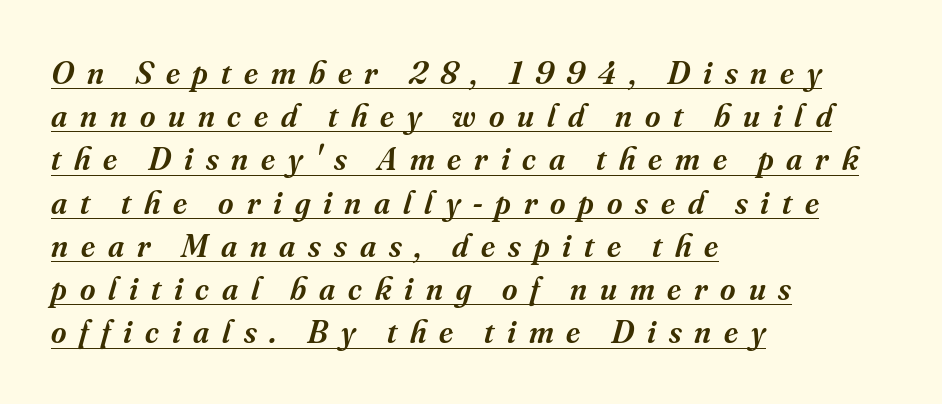
Think of a printed novel: that variable character pitch is what you see here. The rag falls on the right side of this text block. Emphasis is given by a line drawn under the lettering. Compared with typical paragraphs, the rows here are spaced about the same.
